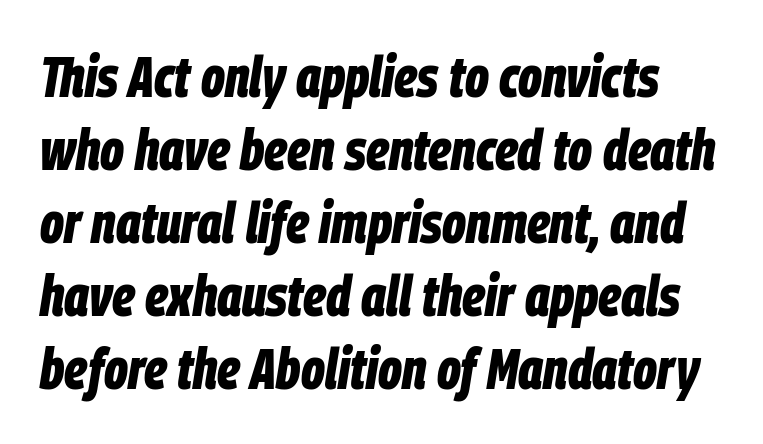
{"italic": "yes", "lean": "right", "slant_degrees": 9, "bold": "yes", "weight": "bold", "width": "condensed", "stroke_contrast": "low", "x_height": "large", "monospaced": "no", "underline": "no", "line_spacing": "normal", "line_spacing_ratio": 1.26, "letter_spacing": "normal", "letter_spacing_em": 0.0, "glyph_px": 58}
